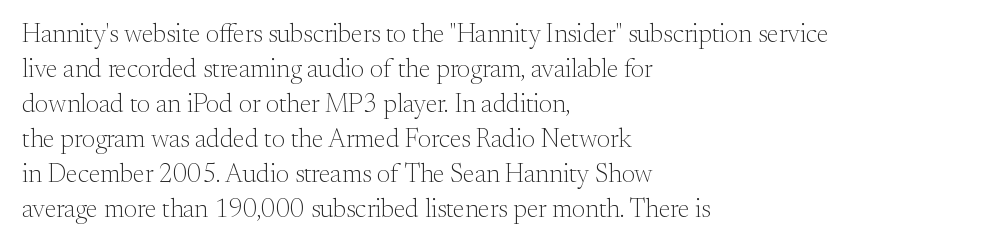
How are the letters spaced? Ordinarily, with no added tracking. Has an underline been added? It has not. Honestly, the row spacing looks completely unremarkable. The font is comparable to plain body text, perhaps lighter. Visually the block forms a straight wall on the left and a jagged coastline on the right.
